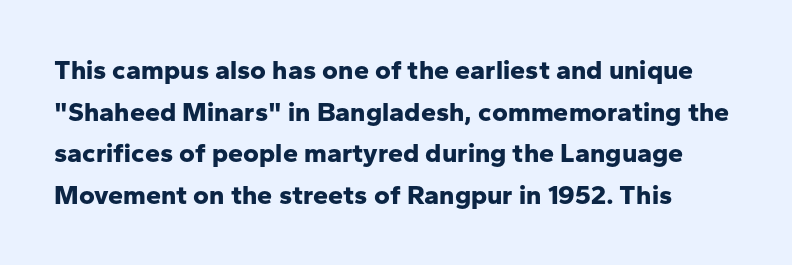
The image shows 27 px bold type, upright; set normal line spacing (1.54x), normal letter spacing, not underlined.
